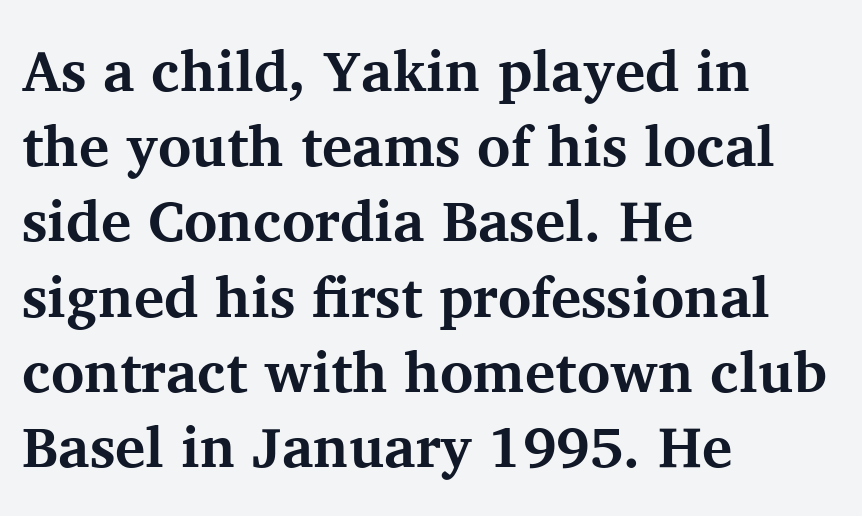
{"serif": "yes", "italic": "no", "bold": "yes", "weight": "bold", "width": "normal", "stroke_contrast": "medium", "x_height": "medium", "monospaced": "no", "underline": "no", "align": "left", "line_spacing": "normal", "line_spacing_ratio": 1.32, "letter_spacing": "normal", "letter_spacing_em": 0.0, "glyph_px": 57}
